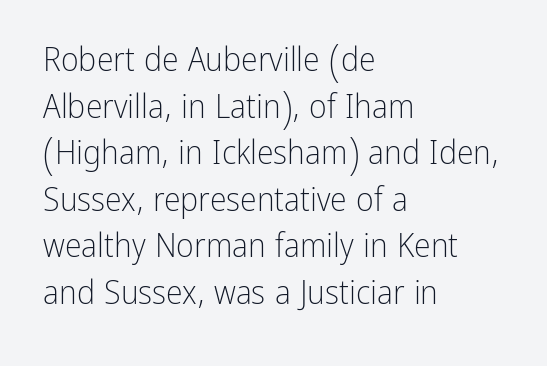
The image shows 34 px light, condensed sans-serif type, upright; set left-aligned, normal line spacing (1.37x), normal letter spacing, not underlined; low stroke contrast and a medium x-height.
